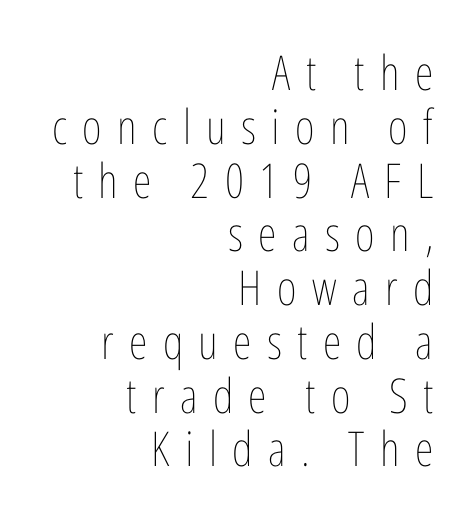
The glyphs are unaccompanied by any horizontal stroke below them. The rendering anchors every line to the right-hand side. Does the lettering tilt? It doesn't — this is upright. The letterforms sit at book weight or below.
